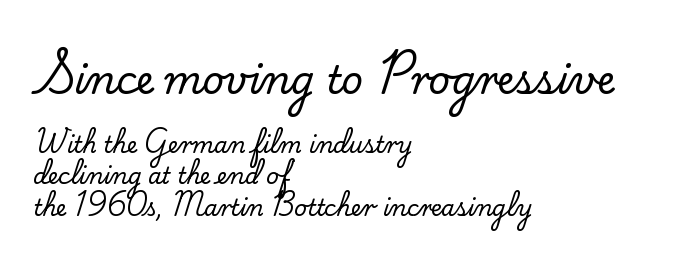
The image shows 38 px serif type; set left-aligned, normal line spacing (1.43x), normal letter spacing, not underlined; the first (top) block is 1.73x larger; low stroke contrast and a small x-height.
